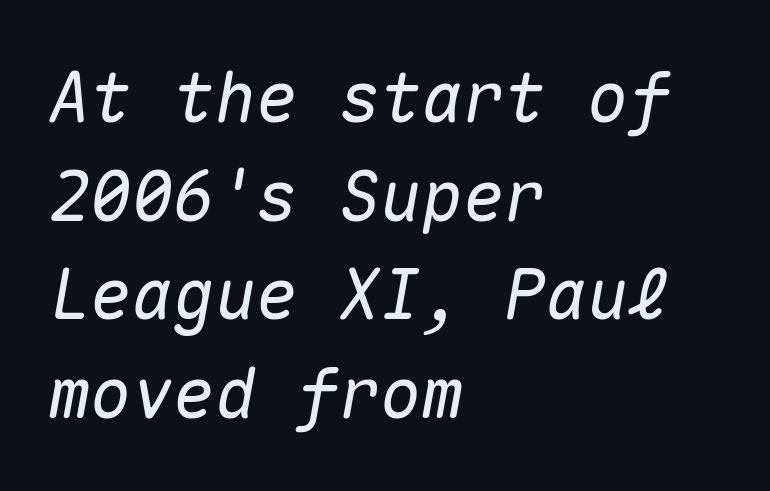
Posture: slanted. Descender tails drop into unmarked territory. Every row of glyphs begins at an identical x-position on the left. Vertical spacing — default.
